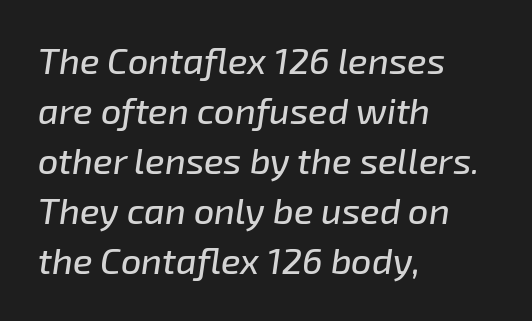
Spacing verdict: proportional, widths tailored to each character. The space between consecutive lines is moderate. The strip under each line holds only bare page. Each line starts at the same left margin while the right side varies. Every character sits at an angle, as italics do. The face used here is rendered with its standard letterfit.
